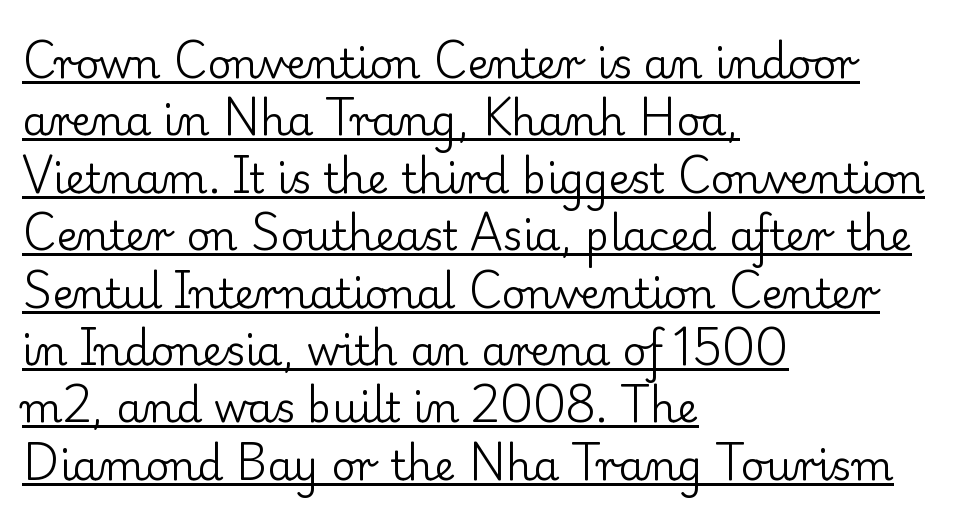
Q: Is the text bold? A: No.
Q: Is the text italic (slanted)? A: No, it is upright.
Q: Is the typeface a serif or a sans-serif typeface? A: Serif.
Q: Is the text underlined? A: Yes.
Q: How is the paragraph aligned? A: Left-aligned.
Q: Is the spacing between letters normal or unusually wide? A: Normal.
Q: Is the spacing between lines tight, normal or loose? A: Normal.
Q: Width (condensed, normal, or wide)? A: Normal.
Q: Stroke contrast? A: Low.
Q: x-height? A: Small.
Q: Monospaced? A: No.
